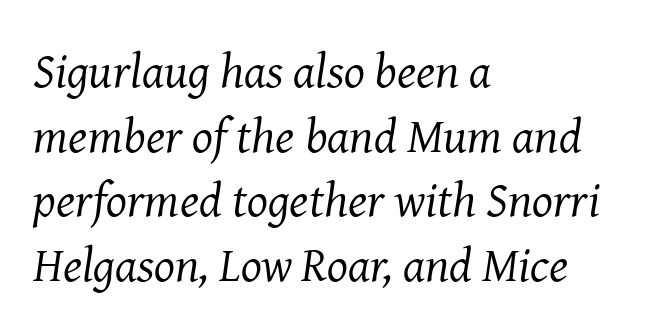
Q: Is the text bold? A: No.
Q: Is the text italic (slanted)? A: Yes, it leans right by about 8 degrees.
Q: Is the typeface a serif or a sans-serif typeface? A: Serif.
Q: Is the text underlined? A: No.
Q: How is the paragraph aligned? A: Left-aligned.
Q: Is the spacing between letters normal or unusually wide? A: Normal.
Q: Is the spacing between lines tight, normal or loose? A: Normal.
Q: Width (condensed, normal, or wide)? A: Normal.
Q: Stroke contrast? A: Medium.
Q: x-height? A: Medium.
Q: Monospaced? A: No.
